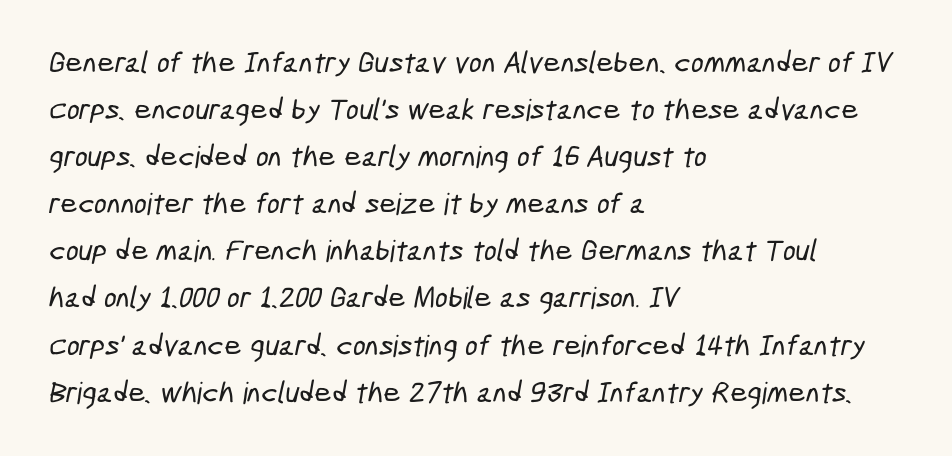
Character widths vary here, with narrow letters taking less room than wide ones. Words float on clear page, feet unadorned. The designer went with a sans here, leaving each stem footless. Successive baselines arrive at the customary interval. Observe the ordinary spacing: letters are neighbours, not strangers. Line beginnings align vertically; line endings do not.
